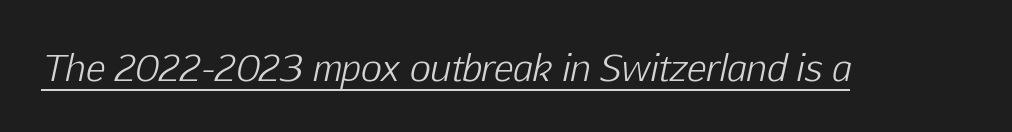
{"italic": "yes", "lean": "right", "slant_degrees": 12, "bold": "no", "weight": "light", "width": "normal", "stroke_contrast": "low", "x_height": "medium", "monospaced": "no", "underline": "yes", "letter_spacing": "normal", "letter_spacing_em": 0.0, "glyph_px": 36}
